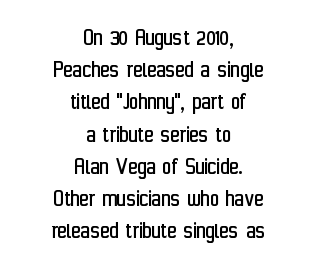
The image shows 25 px text type, upright; set centered, normal line spacing (1.29x), normal letter spacing, not underlined.
